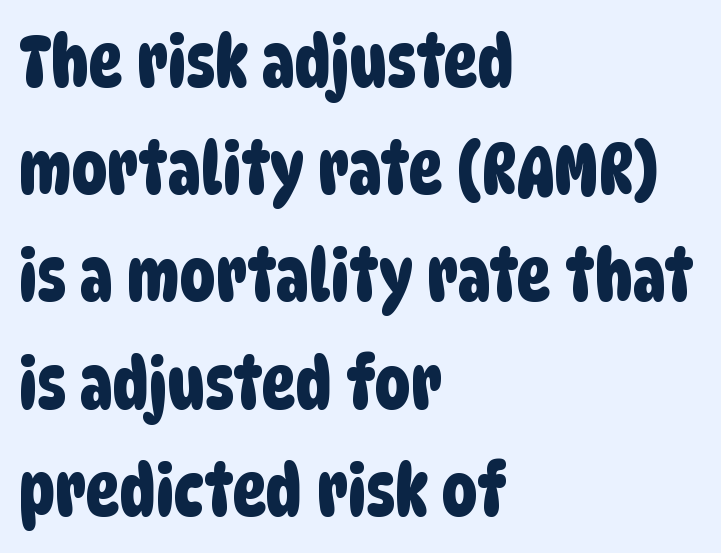
The image shows 71 px condensed sans-serif type; set left-aligned, normal line spacing (1.51x), normal letter spacing, not underlined; low stroke contrast and a large x-height.
